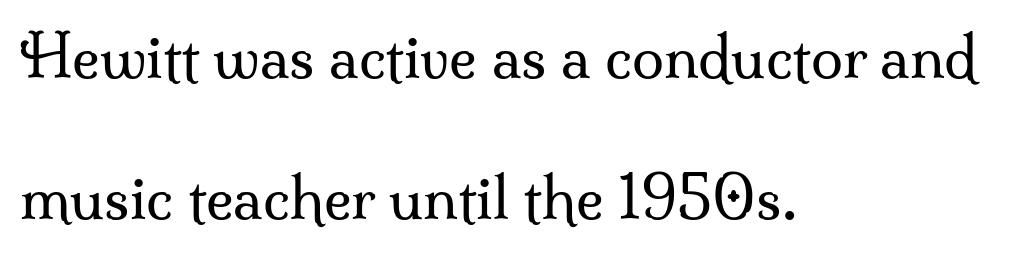
{"serif": "yes", "italic": "no", "bold": "no", "weight": "regular", "width": "normal", "stroke_contrast": "medium", "x_height": "small", "monospaced": "no", "underline": "no", "align": "left", "line_spacing": "loose", "line_spacing_ratio": 2.43, "letter_spacing": "normal", "letter_spacing_em": 0.0, "glyph_px": 58}
